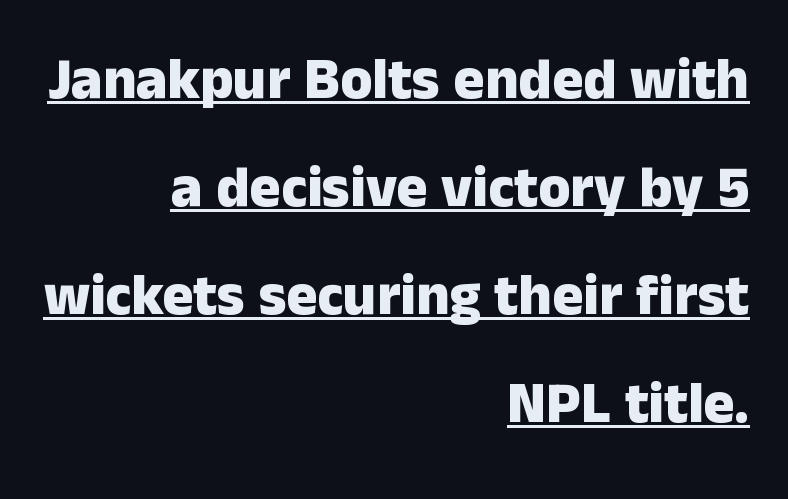
These lines keep a tight, regular rhythm from letter to letter. The glyphs are accompanied by a horizontal stroke just below them. You can tell it's not italic because the verticals are truly vertical. Typeset ragged left — the right edge is the straight one.
